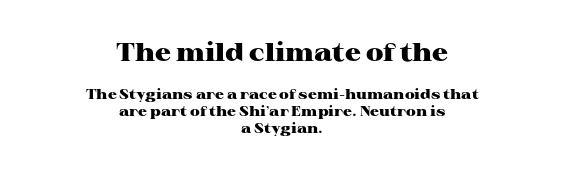
Q: Is the text bold? A: Yes.
Q: Is the text italic (slanted)? A: No, it is upright.
Q: Is the text underlined? A: No.
Q: How is the paragraph aligned? A: Centered.
Q: Is the spacing between letters normal or unusually wide? A: Normal.
Q: Which block of text is set in a larger size, the first (top) or the second (bottom)? A: The first (top) one.
